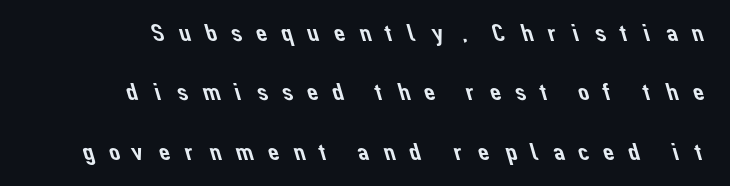
{"underline": "no", "align": "right", "line_spacing": "loose", "line_spacing_ratio": 2.38, "letter_spacing": "wide", "letter_spacing_em": 0.46, "glyph_px": 25}
